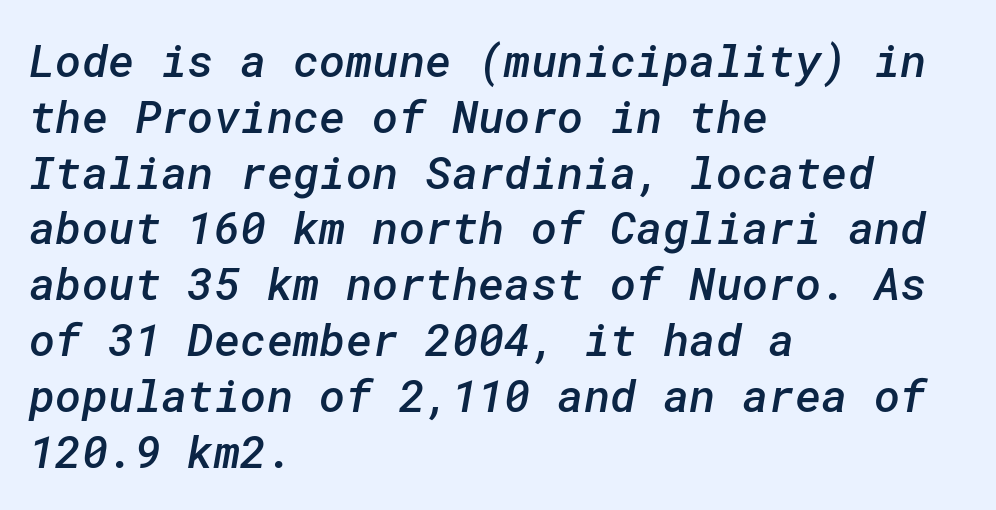
Q: Is the text bold? A: Semi-bold.
Q: Is the typeface a serif or a sans-serif typeface? A: Sans-serif.
Q: Is the text underlined? A: No.
Q: How is the paragraph aligned? A: Left-aligned.
Q: Is the spacing between letters normal or unusually wide? A: Normal.
Q: Width (condensed, normal, or wide)? A: Normal.
Q: Stroke contrast? A: Low.
Q: x-height? A: Medium.
